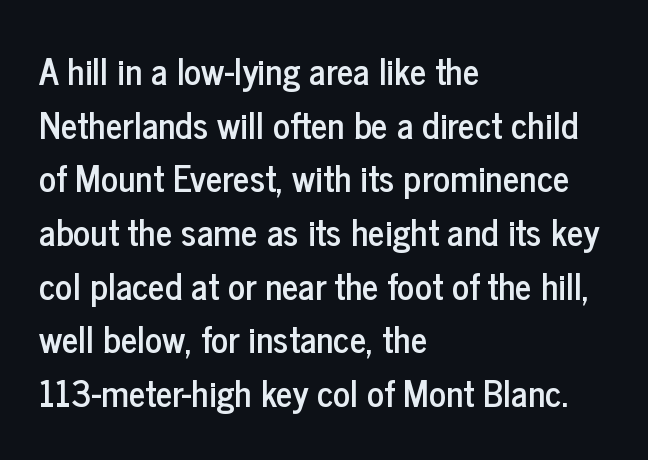
Spacing between characters is what you'd get straight out of the box. The letters carry no serifs — their stems end cleanly without finishing strokes. Each row of text sits above clean, open space. This sample has the flowing, uneven cadence of proportional lettering. Reading down the block, your eye returns to a fixed left position each line. Does the lettering tilt? It doesn't — this is upright.
